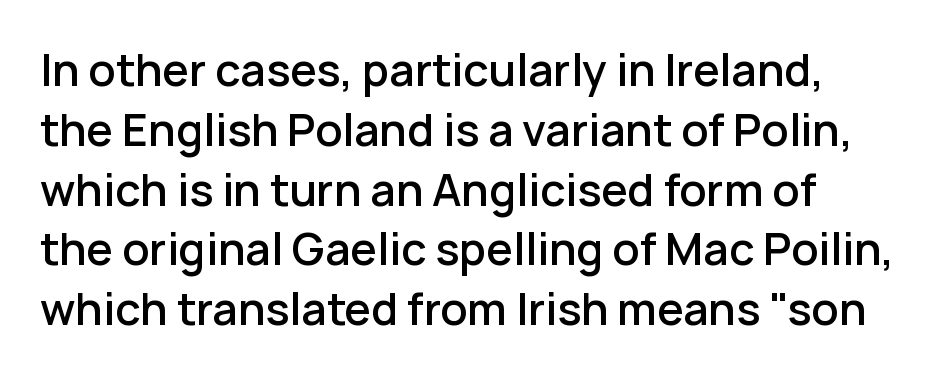
The image shows 43 px semibold sans-serif type, upright; set normal line spacing (1.39x), normal letter spacing, not underlined; low stroke contrast and a medium x-height.
